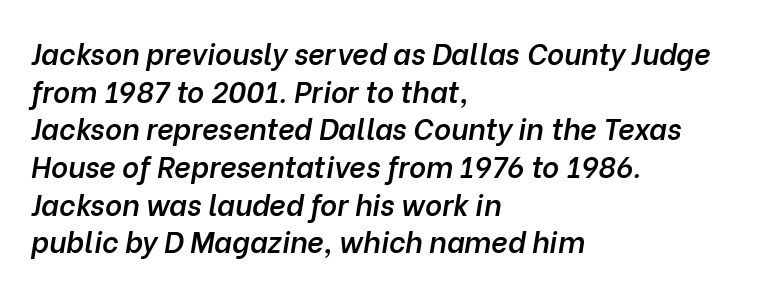
Regular leading. The text block is weighted toward the left margin, trailing off unevenly rightward. The rendering uses natural spacing where letterforms have individual widths. The horizontal fit of the characters is conventional and even.
